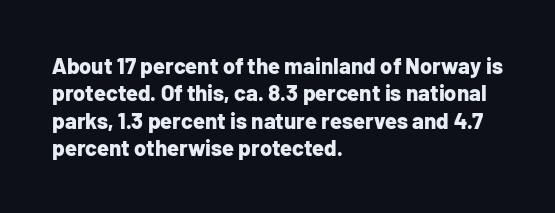
Q: Is the text bold? A: Yes.
Q: Is the text italic (slanted)? A: No, it is upright.
Q: Is the text underlined? A: No.
Q: How is the paragraph aligned? A: Left-aligned.
Q: Is the spacing between letters normal or unusually wide? A: Normal.
